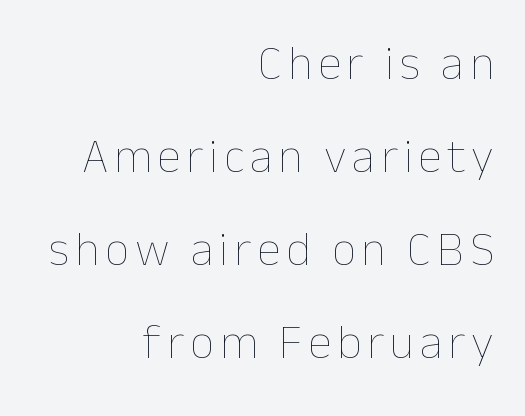
{"italic": "no", "bold": "no", "weight": "thin", "width": "normal", "stroke_contrast": "low", "x_height": "medium", "monospaced": "no", "underline": "no", "align": "right", "line_spacing": "loose", "line_spacing_ratio": 1.94, "glyph_px": 48}
